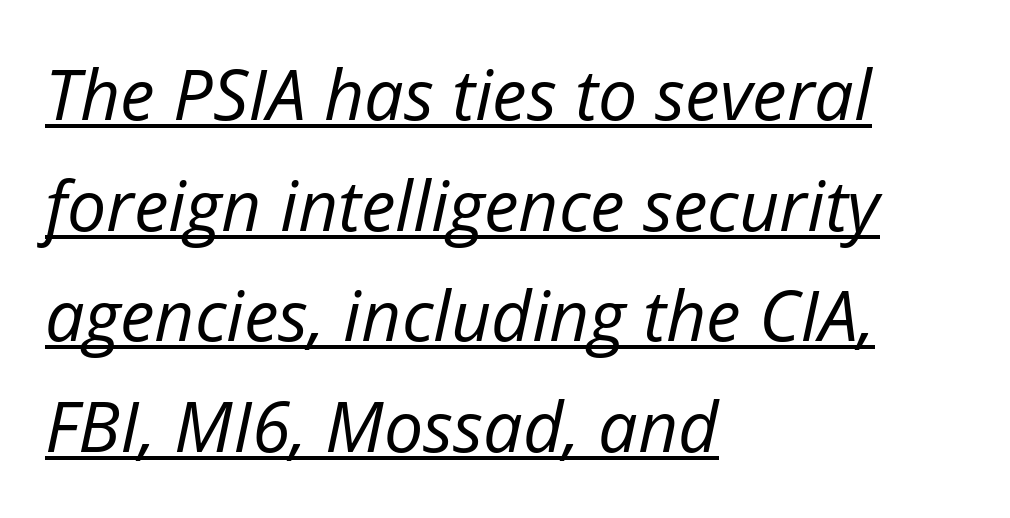
The image shows 70 px regular-weight type, italic (leaning right); set left-aligned, normal line spacing (1.58x), normal letter spacing, underlined; low stroke contrast and a medium x-height.
